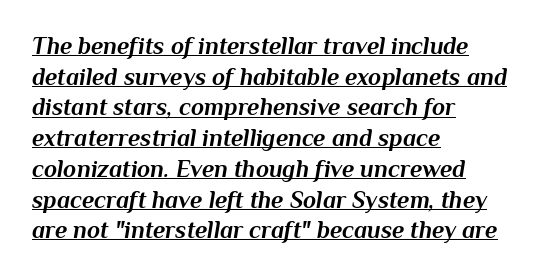
{"italic": "yes", "lean": "right", "slant_degrees": 10, "bold": "yes", "underline": "yes", "align": "left", "line_spacing": "normal", "line_spacing_ratio": 1.28, "letter_spacing": "normal", "letter_spacing_em": 0.0, "glyph_px": 24}
